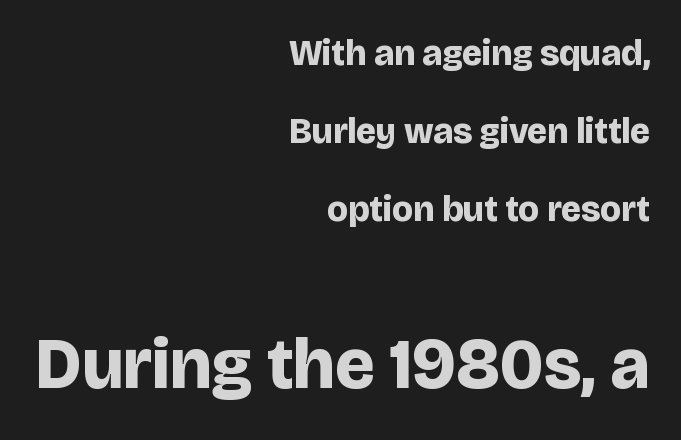
Q: Is the text bold? A: Yes.
Q: Is the text italic (slanted)? A: No, it is upright.
Q: Is the typeface a serif or a sans-serif typeface? A: Sans-serif.
Q: Is the text underlined? A: No.
Q: How is the paragraph aligned? A: Right-aligned.
Q: Is the spacing between letters normal or unusually wide? A: Normal.
Q: Is the spacing between lines tight, normal or loose? A: Loose.
Q: Which block of text is set in a larger size, the first (top) or the second (bottom)? A: The second (bottom) one.
Q: Width (condensed, normal, or wide)? A: Normal.
Q: Stroke contrast? A: Low.
Q: x-height? A: Large.
Q: Monospaced? A: No.
